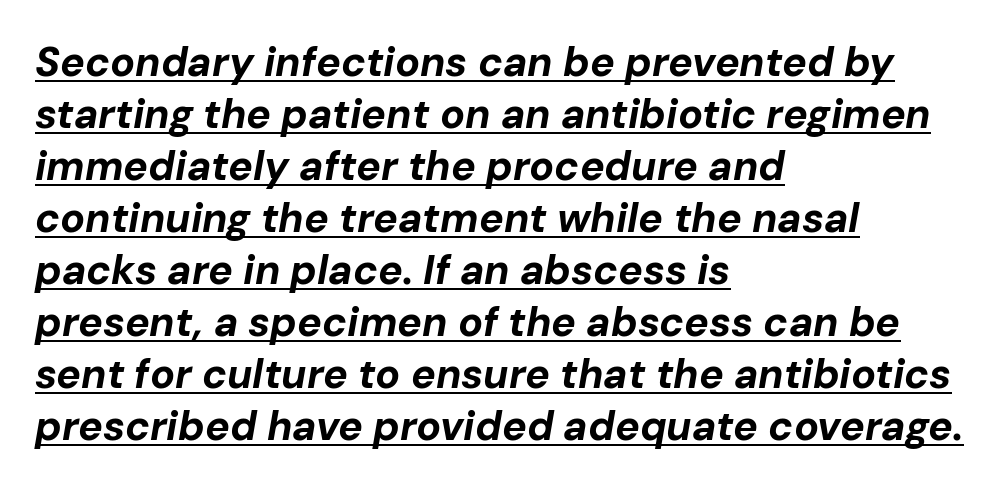
The image shows 41 px bold type, italic (leaning right); set left-aligned, normal line spacing (1.27x), normal letter spacing, underlined; low stroke contrast and a medium x-height.
